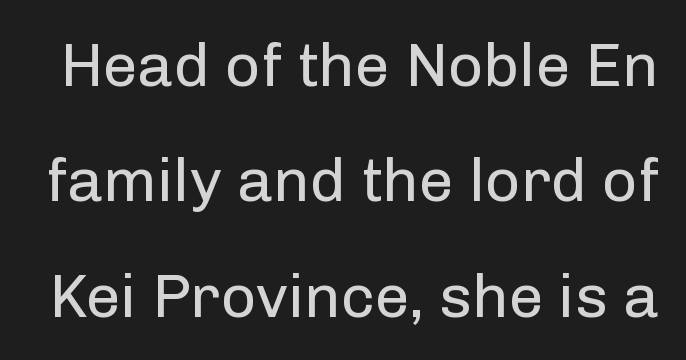
Q: Is the text bold? A: No.
Q: Is the text italic (slanted)? A: No, it is upright.
Q: Is the typeface a serif or a sans-serif typeface? A: Sans-serif.
Q: Is the text underlined? A: No.
Q: Is the spacing between letters normal or unusually wide? A: Normal.
Q: Width (condensed, normal, or wide)? A: Normal.
Q: Stroke contrast? A: Low.
Q: x-height? A: Medium.
Q: Monospaced? A: No.
